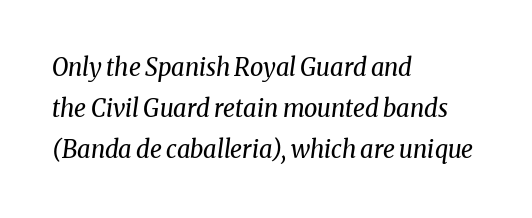
Q: Is the text bold? A: No.
Q: Is the text italic (slanted)? A: Yes, it leans right by about 8 degrees.
Q: Is the text underlined? A: No.
Q: How is the paragraph aligned? A: Left-aligned.
Q: Is the spacing between letters normal or unusually wide? A: Normal.
